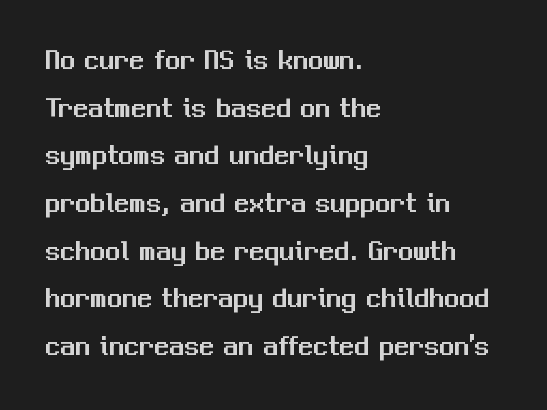
Regular leading. The gaps between neighbouring characters are ordinary and unremarkable. A typesetter would mark this as roman, not italic. The text was rendered using a sans face with plain stroke endings.
